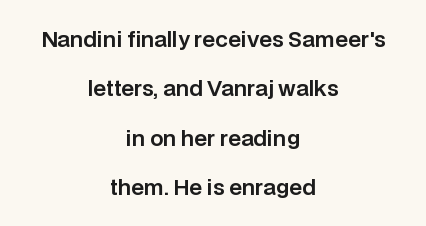
The passage shown is not underscored anywhere. Vertical strokes here are truly vertical. Leading: increased. Alignment: centered. This rendering leaves character spacing at its baseline value.
